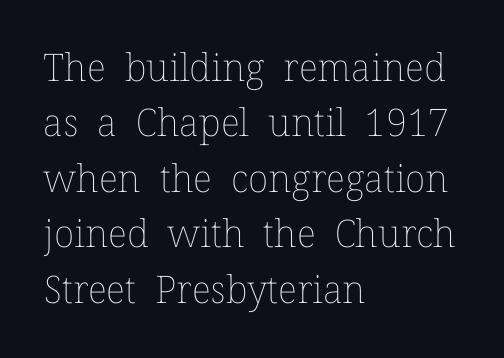
The image shows 38 px thin type, upright; set left-aligned, normal line spacing (1.46x), normal letter spacing, not underlined; low stroke contrast and a medium x-height.
